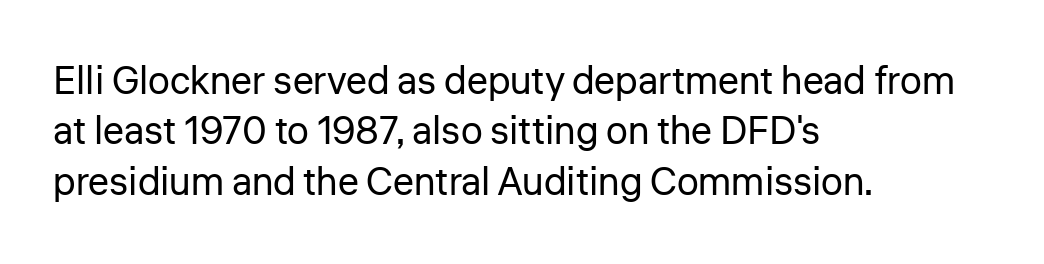
The image shows 39 px regular-weight sans-serif type, upright; set left-aligned, normal line spacing (1.29x), normal letter spacing, not underlined; low stroke contrast and a medium x-height.
